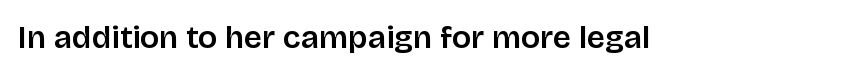
The image shows 32 px semibold sans-serif type, upright; set normal letter spacing, not underlined; low stroke contrast and a large x-height.
